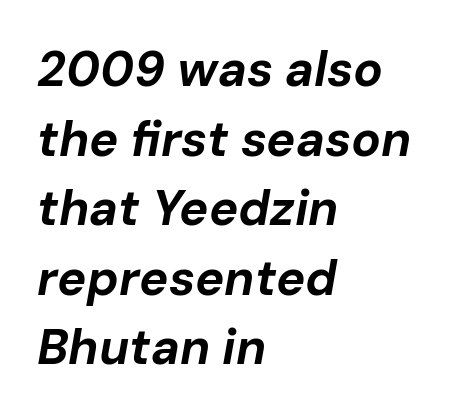
{"italic": "yes", "lean": "right", "slant_degrees": 10, "bold": "yes", "weight": "bold", "width": "normal", "stroke_contrast": "low", "x_height": "medium", "monospaced": "no", "underline": "no", "align": "left", "line_spacing": "normal", "line_spacing_ratio": 1.42, "letter_spacing": "normal", "letter_spacing_em": 0.0, "glyph_px": 49}
